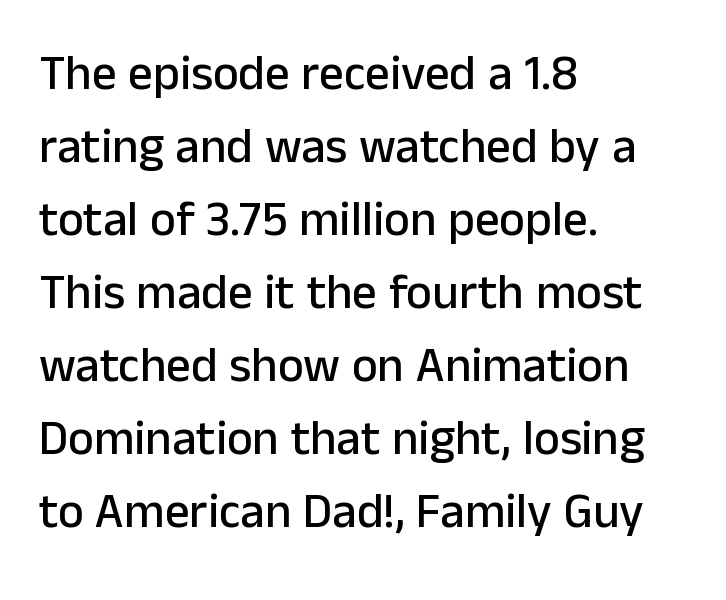
{"serif": "no", "italic": "no", "width": "normal", "stroke_contrast": "low", "x_height": "medium", "monospaced": "no", "underline": "no", "align": "left", "line_spacing": "normal", "line_spacing_ratio": 1.49, "letter_spacing": "normal", "letter_spacing_em": 0.0, "glyph_px": 49}
